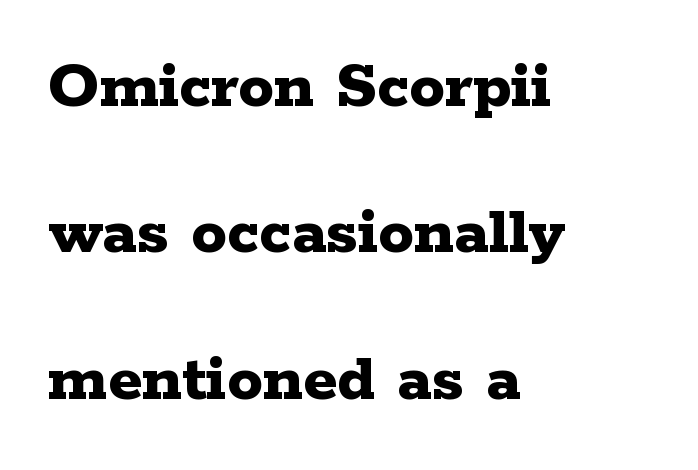
The image shows 71 px bold, wide serif type, upright; set left-aligned, loose line spacing (2.06x), normal letter spacing, not underlined; low stroke contrast and a medium x-height.
